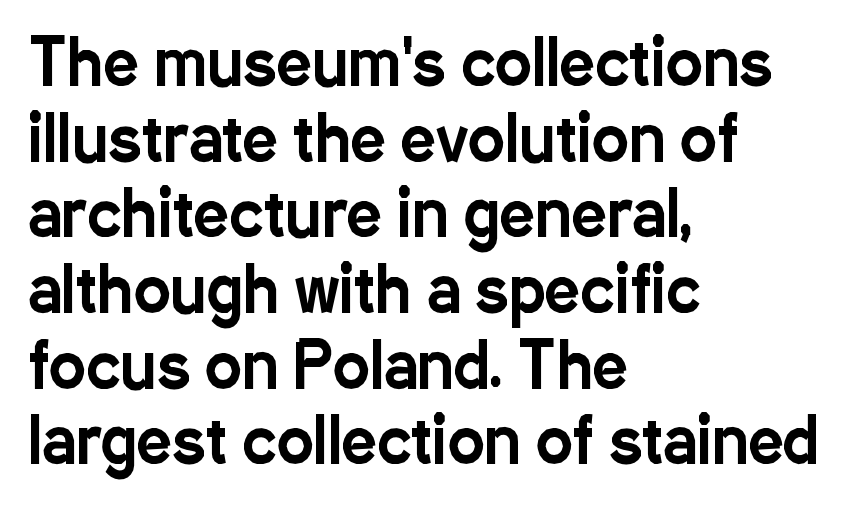
Q: Is the text italic (slanted)? A: No, it is upright.
Q: Is the typeface a serif or a sans-serif typeface? A: Sans-serif.
Q: Is the text underlined? A: No.
Q: How is the paragraph aligned? A: Left-aligned.
Q: Is the spacing between letters normal or unusually wide? A: Normal.
Q: Width (condensed, normal, or wide)? A: Condensed.
Q: Stroke contrast? A: Low.
Q: x-height? A: Medium.
Q: Monospaced? A: No.
